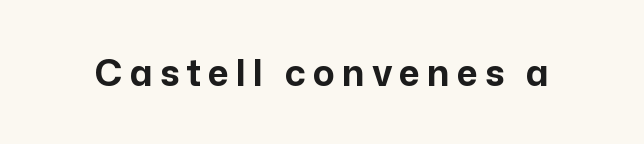
{"serif": "no", "italic": "no", "bold": "yes", "weight": "bold", "width": "normal", "stroke_contrast": "low", "x_height": "medium", "monospaced": "no", "underline": "no", "letter_spacing": "wide", "letter_spacing_em": 0.2, "glyph_px": 36}
